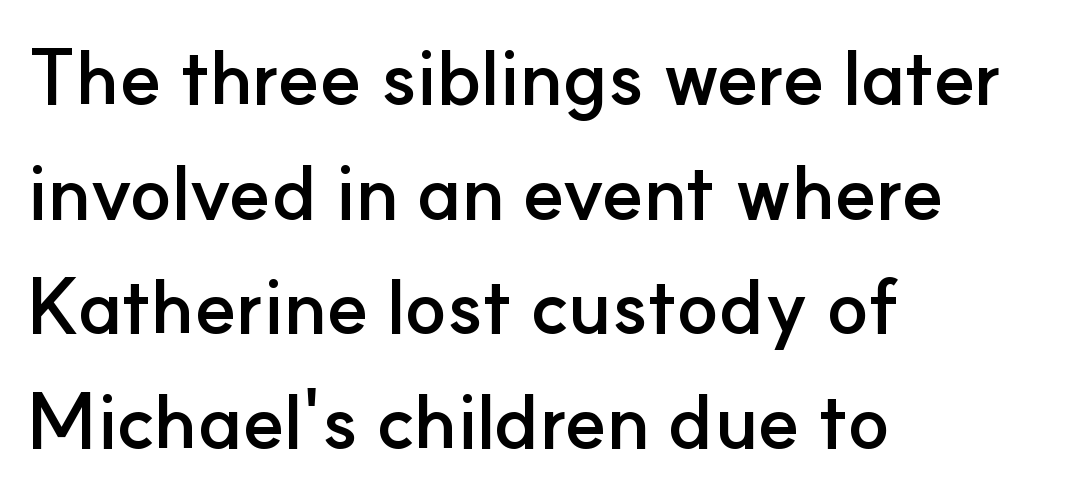
The image shows 77 px semibold sans-serif type, upright; set left-aligned, normal line spacing (1.49x), normal letter spacing, not underlined; low stroke contrast and a small x-height.
